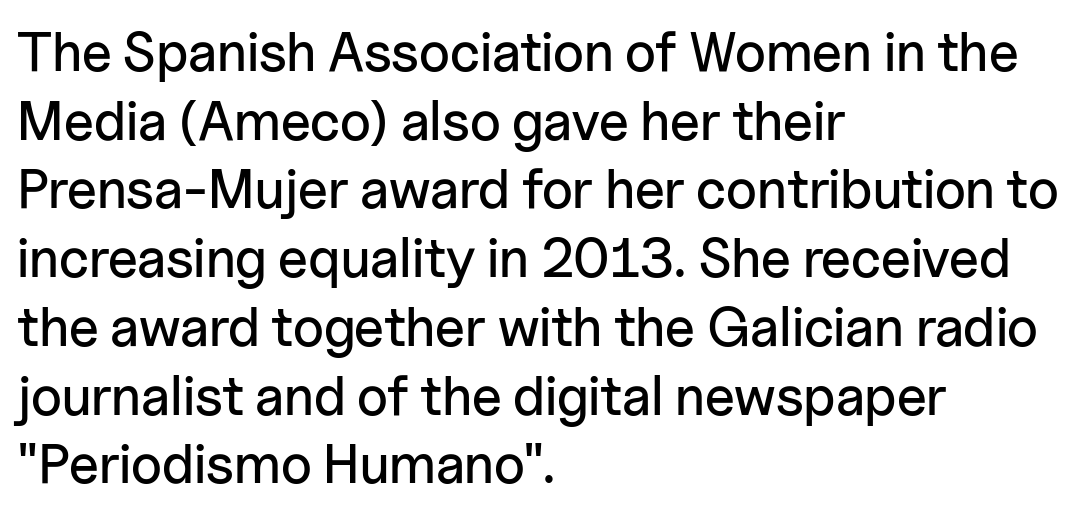
{"serif": "no", "italic": "no", "width": "normal", "stroke_contrast": "low", "x_height": "medium", "monospaced": "no", "underline": "no", "align": "left", "line_spacing": "normal", "line_spacing_ratio": 1.25, "letter_spacing": "normal", "letter_spacing_em": 0.0, "glyph_px": 55}
